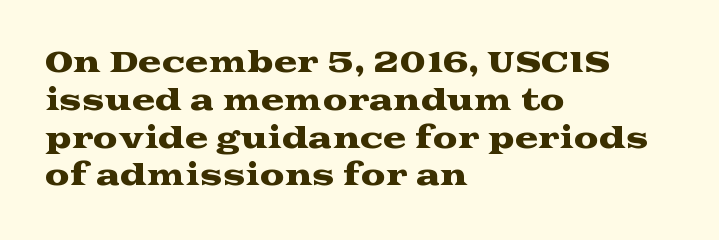
The image shows 28 px wide serif type, upright; set left-aligned, normal line spacing (1.35x), normal letter spacing, not underlined; medium stroke contrast and a medium x-height.
